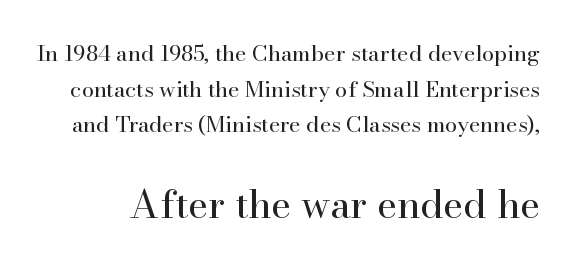
{"serif": "yes", "italic": "no", "bold": "no", "weight": "regular", "width": "normal", "stroke_contrast": "high", "x_height": "small", "monospaced": "no", "underline": "no", "line_spacing": "normal", "line_spacing_ratio": 1.62, "letter_spacing": "normal", "letter_spacing_em": 0.0, "larger_block": "second", "size_ratio": 1.77, "glyph_px": 39}
